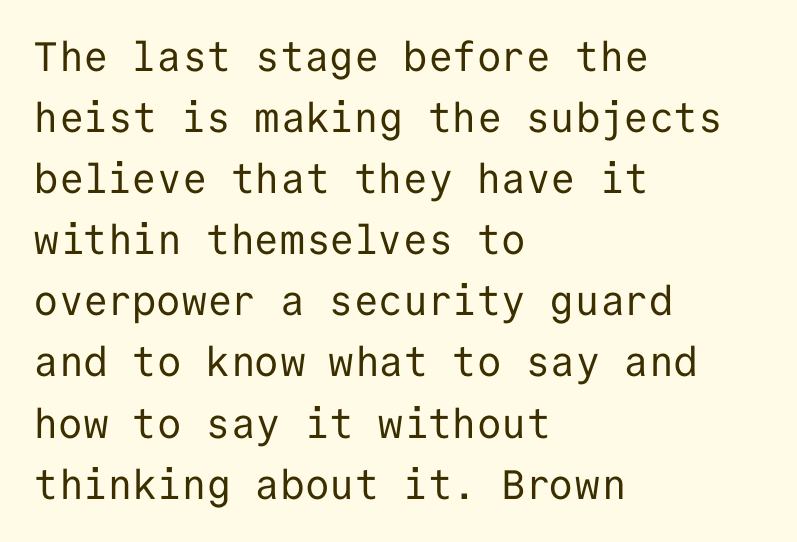
Tracking here is standard; glyphs follow each other at the usual distance. Notice how descenders clear the ascenders below comfortably — that's standard leading. The weight would be labelled regular, book, light, or lighter still. Short and long lines alike share a common starting point at left.
